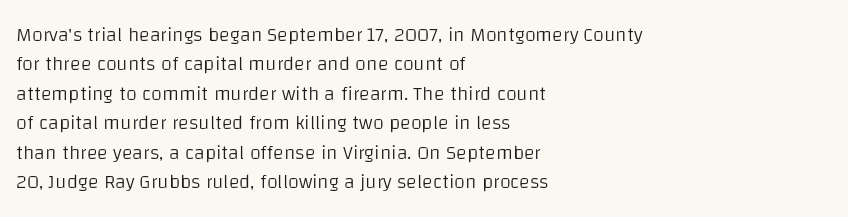
{"italic": "no", "bold": "no", "underline": "no", "align": "left", "line_spacing": "normal", "line_spacing_ratio": 1.47, "letter_spacing": "normal", "letter_spacing_em": 0.0, "glyph_px": 20}
